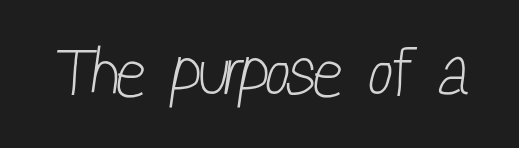
The image shows 70 px light, condensed sans-serif type; set normal letter spacing, not underlined; low stroke contrast and a medium x-height.
